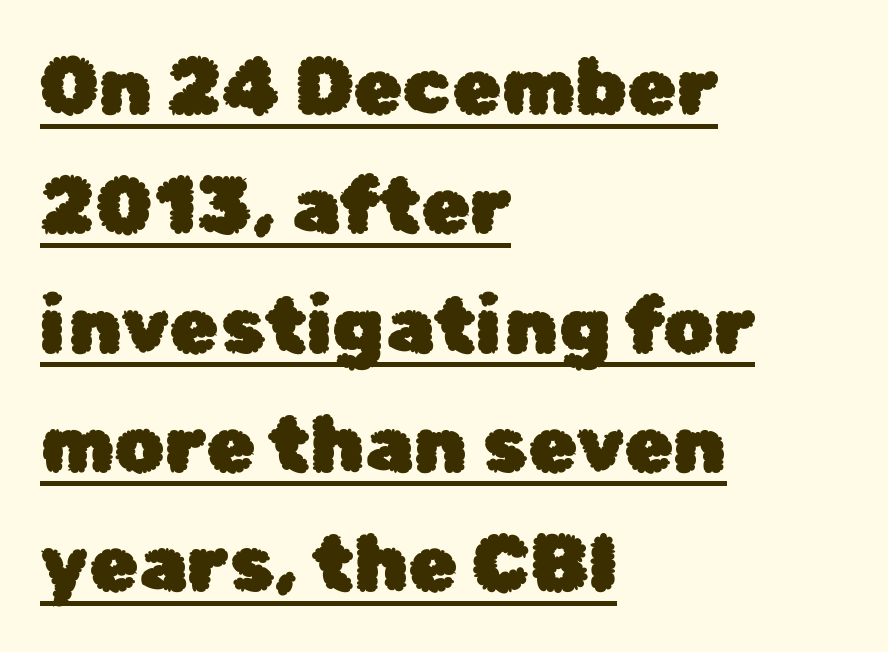
Q: Is the text italic (slanted)? A: No, it is upright.
Q: Is the typeface a serif or a sans-serif typeface? A: Sans-serif.
Q: Is the text underlined? A: Yes.
Q: How is the paragraph aligned? A: Left-aligned.
Q: Is the spacing between letters normal or unusually wide? A: Normal.
Q: Is the spacing between lines tight, normal or loose? A: Normal.
Q: Width (condensed, normal, or wide)? A: Normal.
Q: Stroke contrast? A: Low.
Q: x-height? A: Medium.
Q: Monospaced? A: No.
